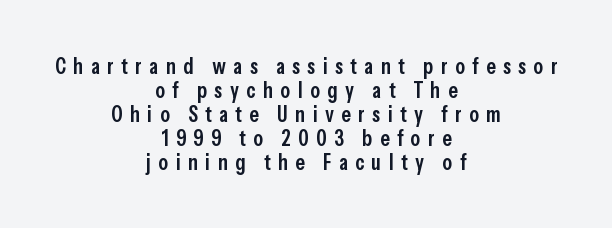
{"italic": "no", "bold": "semi", "underline": "no", "align": "center", "line_spacing": "tight", "line_spacing_ratio": 1.09, "letter_spacing": "wide", "letter_spacing_em": 0.34, "glyph_px": 22}
